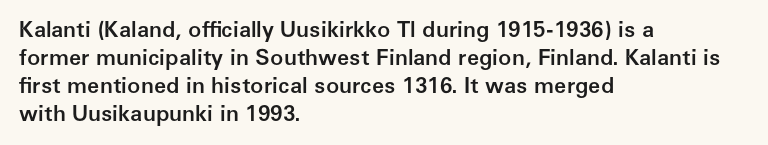
Q: Is the text bold? A: Semi-bold.
Q: Is the text italic (slanted)? A: No, it is upright.
Q: Is the text underlined? A: No.
Q: How is the paragraph aligned? A: Left-aligned.
Q: Is the spacing between letters normal or unusually wide? A: Normal.
Q: Is the spacing between lines tight, normal or loose? A: Normal.
